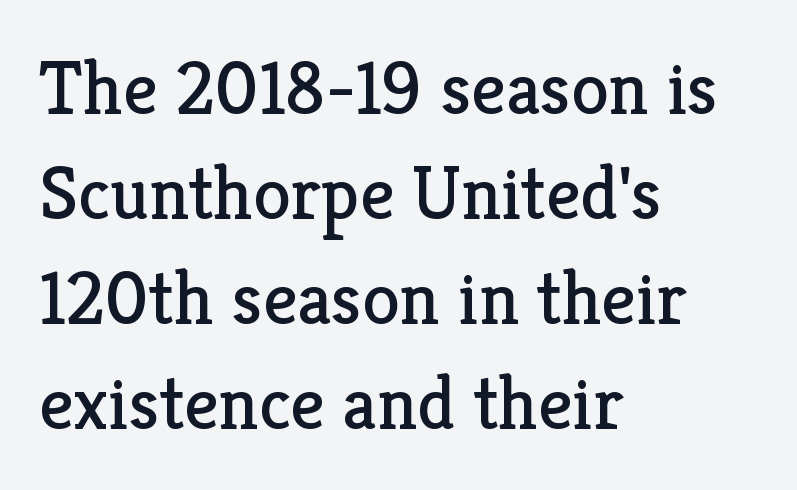
{"serif": "yes", "italic": "no", "bold": "no", "weight": "regular", "width": "normal", "stroke_contrast": "low", "x_height": "medium", "monospaced": "no", "underline": "no", "align": "left", "line_spacing": "normal", "line_spacing_ratio": 1.38, "letter_spacing": "normal", "letter_spacing_em": 0.0, "glyph_px": 76}
